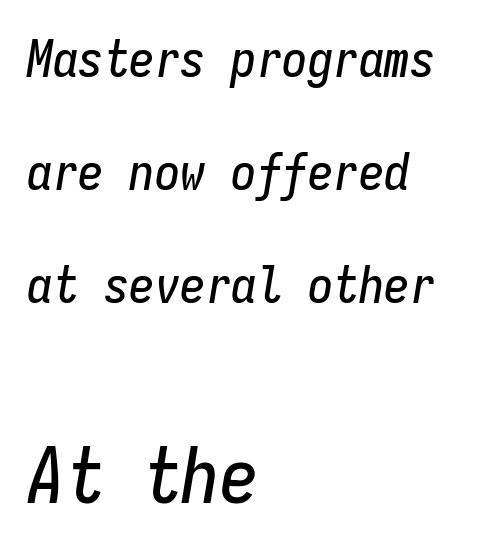
The typography opts for an oblique posture over an upright one. Each row of text sits above clean, open space. Here the glyphs are tracked normally, forming tight word shapes. Is this a fixed-width face? Yes — each glyph sits in an identical cell. Whoever set this made the second block the dominant, larger element.
